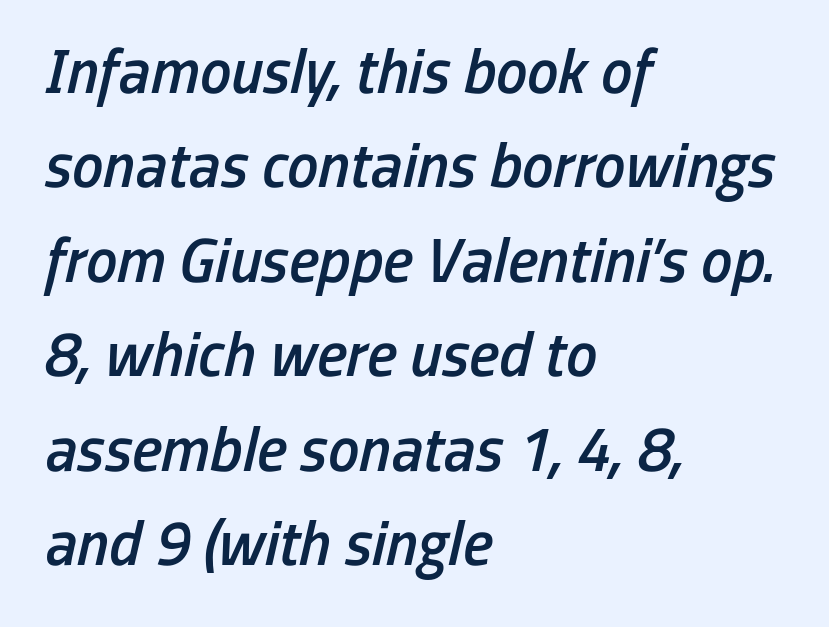
Characters follow at the spacing the type designer built in. A bit beefed up — I'd call it semibold rather than bold. Horizontal bands of white between lines are of average thickness. A classic flush-left, rag-right setting is used for this passage. Descenders are the only things crossing below the line.
